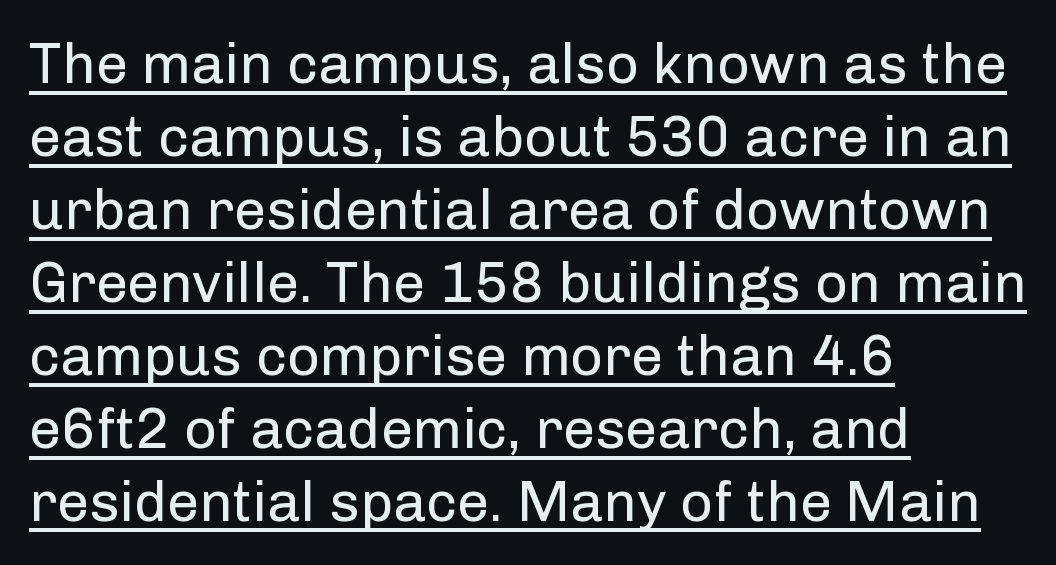
The image shows 57 px regular-weight sans-serif type, upright; set left-aligned, normal line spacing (1.28x), normal letter spacing, underlined; low stroke contrast and a medium x-height.
